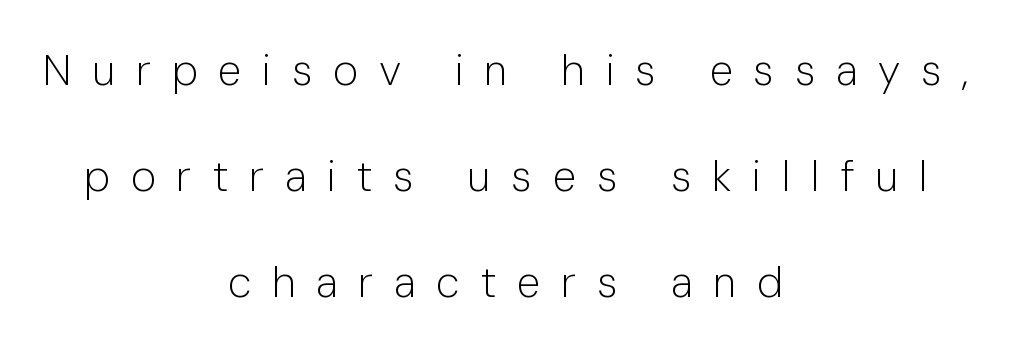
{"serif": "no", "italic": "no", "bold": "no", "weight": "light", "width": "normal", "stroke_contrast": "low", "x_height": "medium", "monospaced": "no", "underline": "no", "align": "center", "line_spacing": "loose", "line_spacing_ratio": 2.46, "letter_spacing": "wide", "letter_spacing_em": 0.48, "glyph_px": 43}
